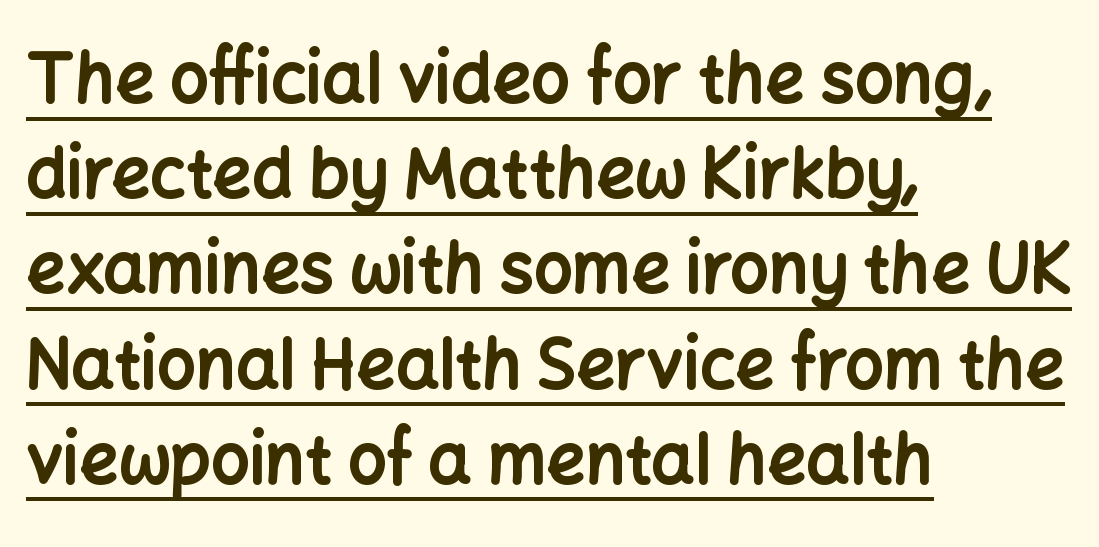
{"serif": "no", "italic": "no", "bold": "yes", "weight": "bold", "width": "normal", "stroke_contrast": "low", "x_height": "medium", "monospaced": "no", "underline": "yes", "align": "left", "line_spacing": "normal", "line_spacing_ratio": 1.4, "letter_spacing": "normal", "letter_spacing_em": 0.0, "glyph_px": 68}
